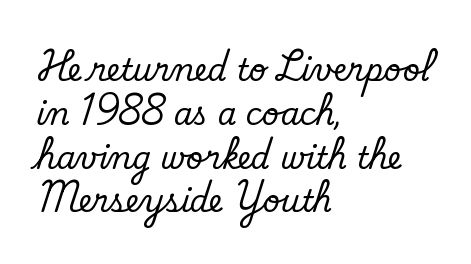
{"serif": "no", "bold": "no", "weight": "regular", "width": "normal", "stroke_contrast": "low", "x_height": "small", "monospaced": "no", "underline": "no", "align": "left", "line_spacing": "normal", "line_spacing_ratio": 1.46, "letter_spacing": "normal", "letter_spacing_em": 0.0, "glyph_px": 30}
